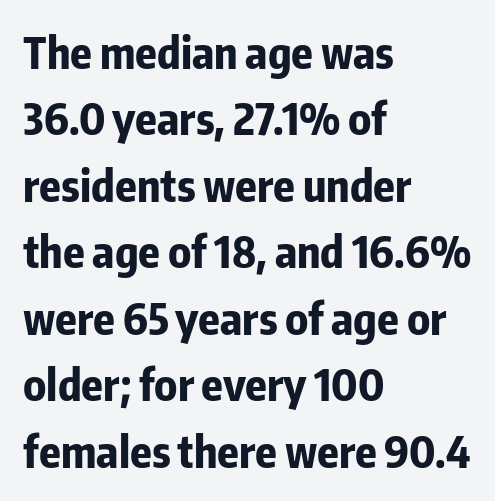
Check under the words: just untouched page. Nothing sits at the stroke ends, so this counts as sans-serif. You could call the tracking neutral — neither tight nor loose. Quick note: not italic, upright.
